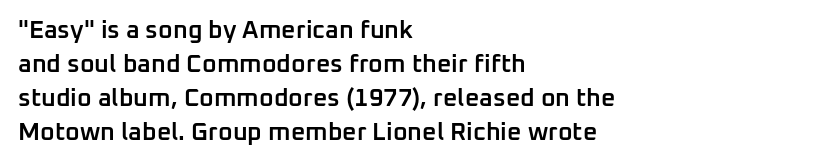
Do the letters lean? They stand straight. Set as a demibold, roughly 600 on the weight scale. Interline gaps are of average width in this sample. Has an underline been added? It has not. In CSS terms this would be text-align: left. The passage shown has conventional tracking throughout.
